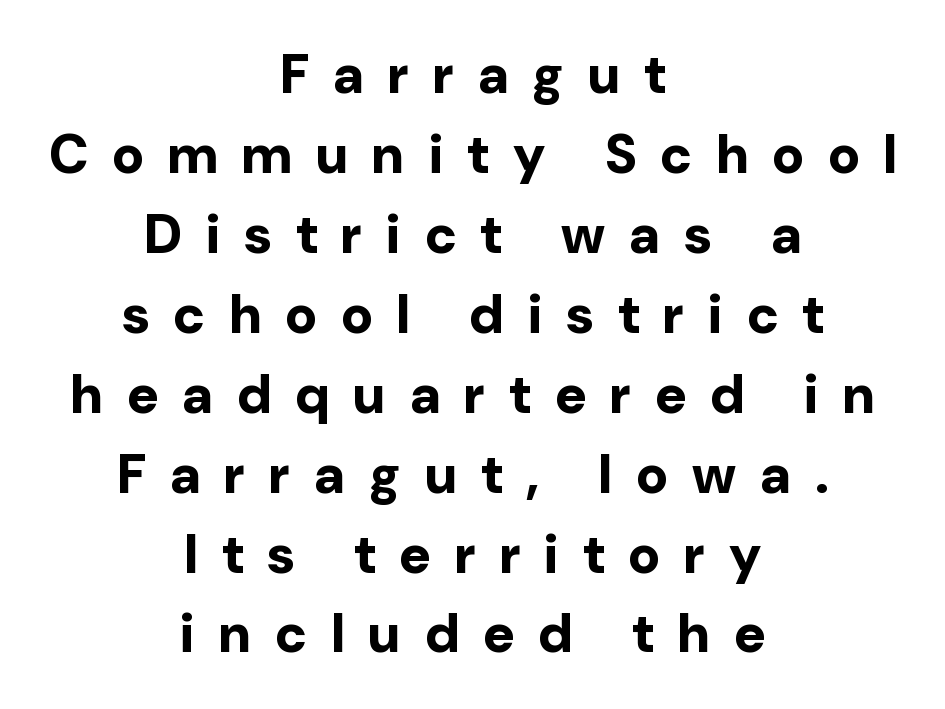
{"serif": "no", "italic": "no", "bold": "yes", "weight": "bold", "width": "normal", "stroke_contrast": "low", "x_height": "medium", "monospaced": "no", "underline": "no", "align": "center", "line_spacing": "normal", "line_spacing_ratio": 1.48, "letter_spacing": "wide", "letter_spacing_em": 0.45, "glyph_px": 54}
